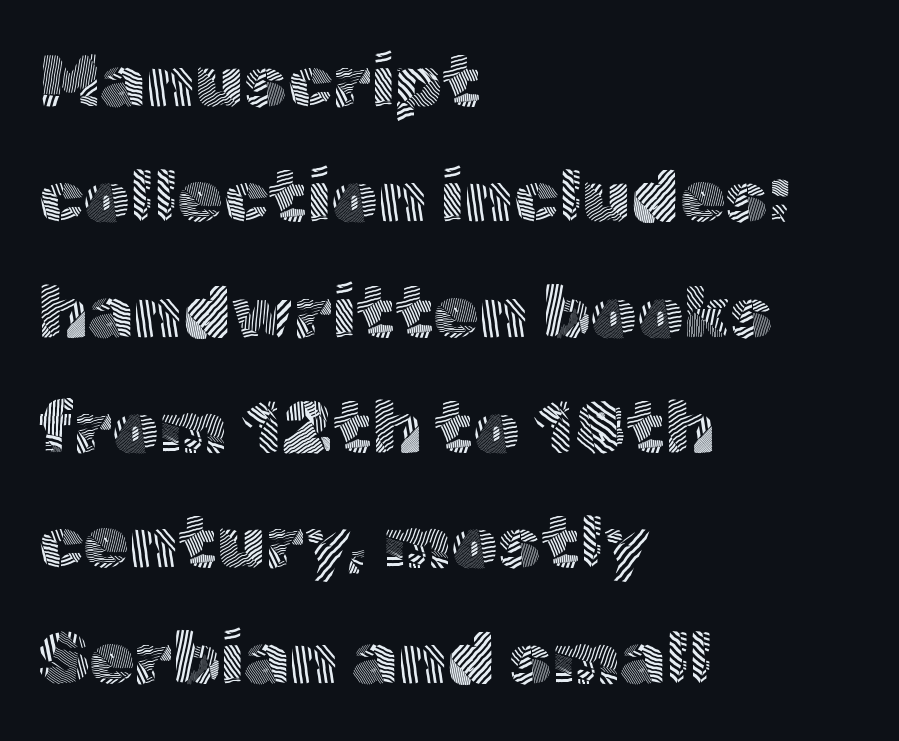
The image shows 73 px light sans-serif type, upright; set left-aligned, normal line spacing (1.58x), normal letter spacing, not underlined; a medium x-height.
